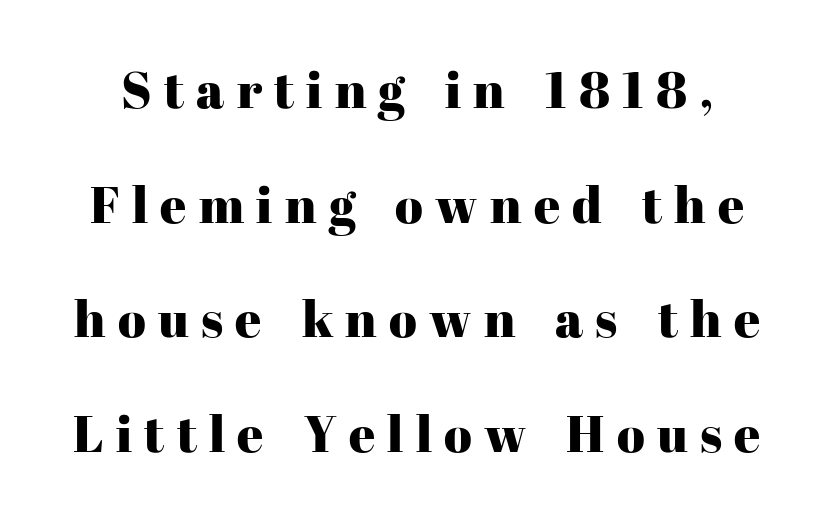
Notice the wide empty band between every row — that's loose leading. Clear beneath every line of the passage. Here the designer chose a conventional face with non-uniform glyph widths. The glyphs in this specimen are seriffed.
